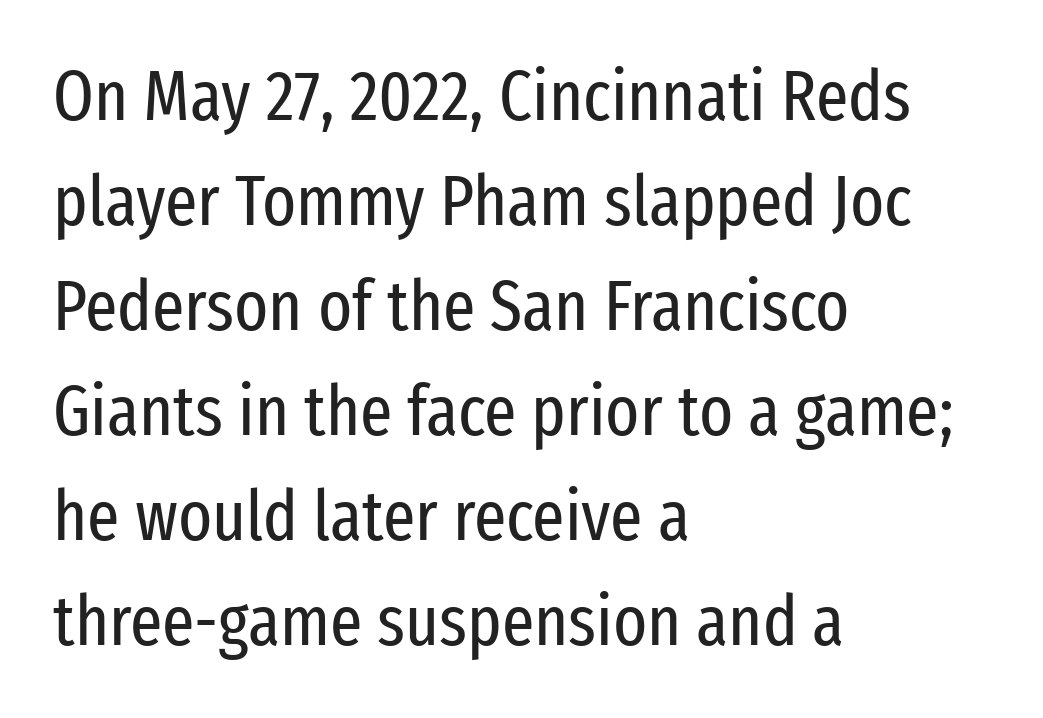
Characters follow at the spacing the type designer built in. Descenders hang freely into open space. The rendering uses natural spacing where letterforms have individual widths. A typesetter would mark this as roman, not italic.
